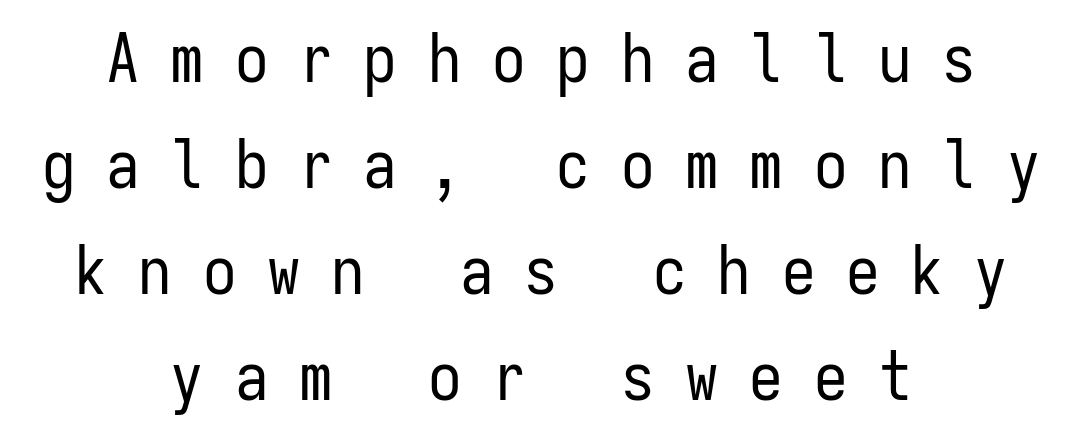
Q: Is the text bold? A: No.
Q: Is the text italic (slanted)? A: No, it is upright.
Q: Is the typeface a serif or a sans-serif typeface? A: Sans-serif.
Q: Is the text underlined? A: No.
Q: How is the paragraph aligned? A: Centered.
Q: Is the spacing between letters normal or unusually wide? A: Unusually wide.
Q: Is the spacing between lines tight, normal or loose? A: Normal.
Q: Width (condensed, normal, or wide)? A: Condensed.
Q: Stroke contrast? A: Low.
Q: x-height? A: Medium.
Q: Monospaced? A: Yes.
